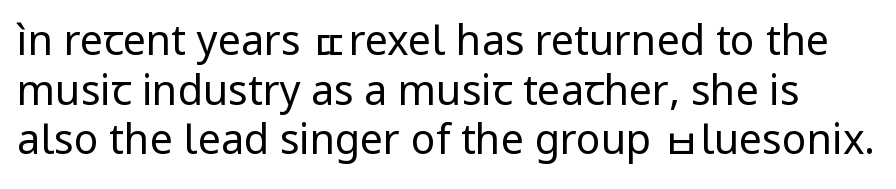
This is sans-serif lettering, the kind often seen on screens and signage. The strip under each line holds only bare page. Is this a heavy cut? Hardly; it is regular or lighter. This is the regular roman posture of the typeface.
